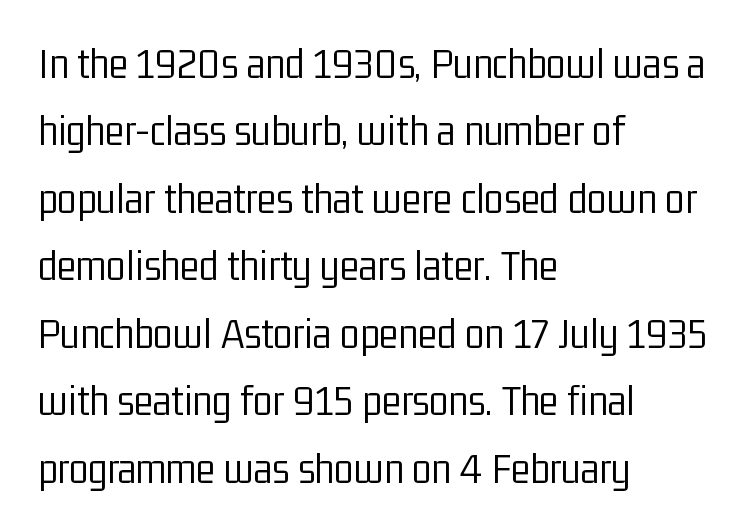
{"serif": "no", "italic": "no", "bold": "no", "weight": "light", "width": "condensed", "stroke_contrast": "low", "x_height": "medium", "monospaced": "no", "underline": "no", "align": "left", "line_spacing": "normal", "line_spacing_ratio": 1.5, "letter_spacing": "normal", "letter_spacing_em": 0.0, "glyph_px": 45}
